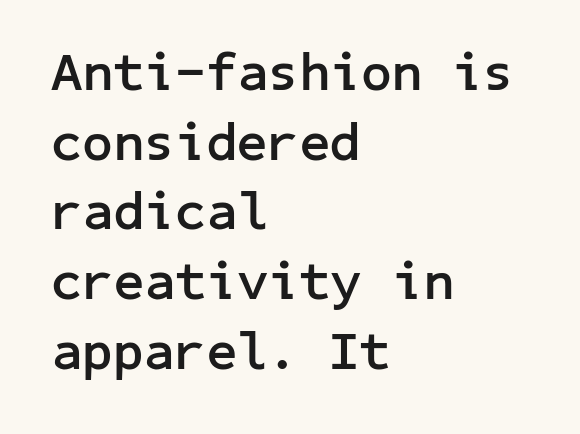
A roman cut, with each character standing at attention. The space beneath each line is pristine and unruled. Leftover space on each line is placed entirely after the last word. Tracking value appears to be zero — textbook default spacing.
